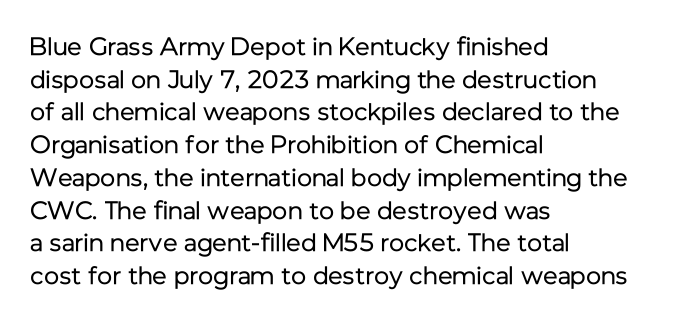
The image shows 25 px text type, upright; set left-aligned, normal line spacing (1.31x), normal letter spacing, not underlined.
